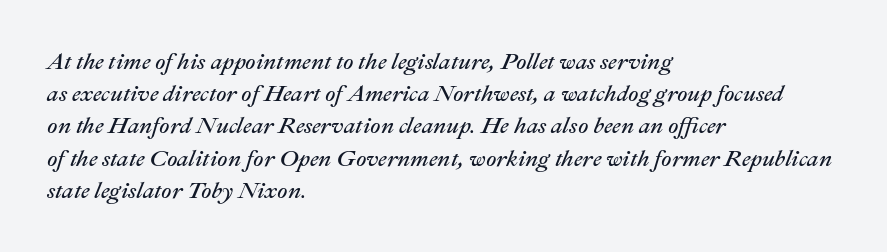
This is oblique type, the kind used for emphasis or titles. A typesetter would call this zero additional tracking. This rendering uses left alignment, leaving the right contour irregular. Interline gaps are of average width in this sample. Is this a heavy cut? Hardly; it is regular or lighter. Clear beneath every line of the passage.
